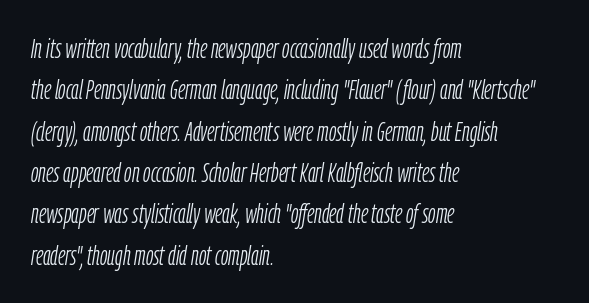
Q: Is the text bold? A: No.
Q: Is the text italic (slanted)? A: Yes, it leans right by about 9 degrees.
Q: Is the text underlined? A: No.
Q: How is the paragraph aligned? A: Left-aligned.
Q: Is the spacing between letters normal or unusually wide? A: Normal.
Q: Is the spacing between lines tight, normal or loose? A: Normal.
